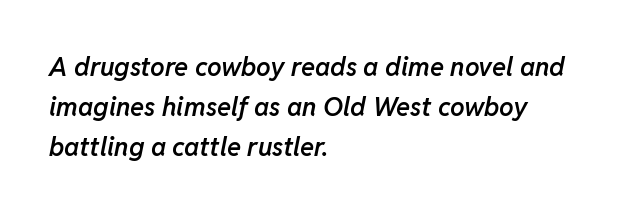
{"italic": "yes", "lean": "right", "slant_degrees": 11, "bold": "semi", "underline": "no", "align": "left", "line_spacing": "normal", "line_spacing_ratio": 1.54, "letter_spacing": "normal", "letter_spacing_em": 0.0, "glyph_px": 26}
